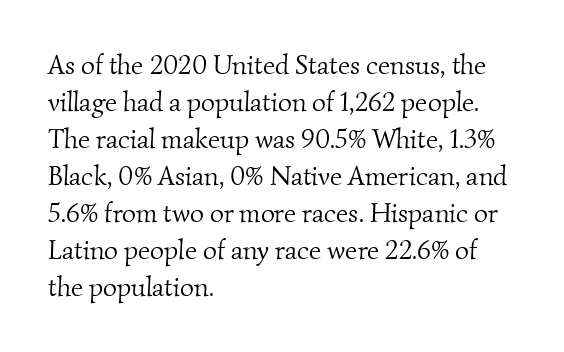
The passage shown is not underscored anywhere. The typesetter chose a ragged-right arrangement here. Letters have the restrained weight of plain body copy at most. Default kerning and tracking; the words read as compact shapes.
